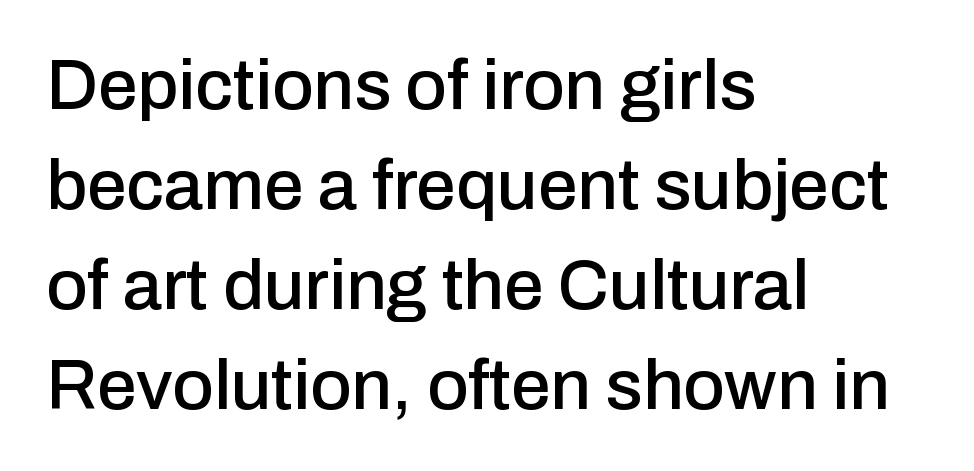
{"serif": "no", "italic": "no", "width": "normal", "stroke_contrast": "low", "x_height": "medium", "monospaced": "no", "underline": "no", "align": "left", "line_spacing": "normal", "line_spacing_ratio": 1.41, "letter_spacing": "normal", "letter_spacing_em": 0.0, "glyph_px": 71}
